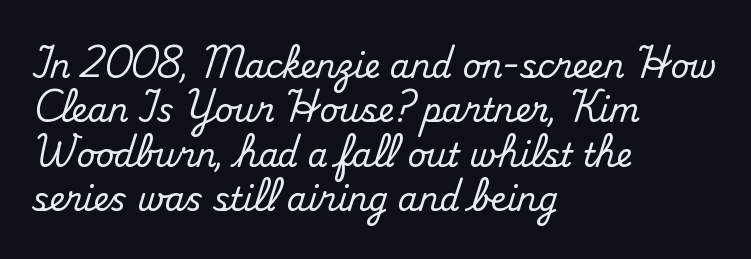
{"serif": "yes", "width": "normal", "stroke_contrast": "medium", "x_height": "small", "monospaced": "no", "underline": "no", "align": "left", "line_spacing": "normal", "line_spacing_ratio": 1.39, "letter_spacing": "normal", "letter_spacing_em": 0.0, "glyph_px": 32}
